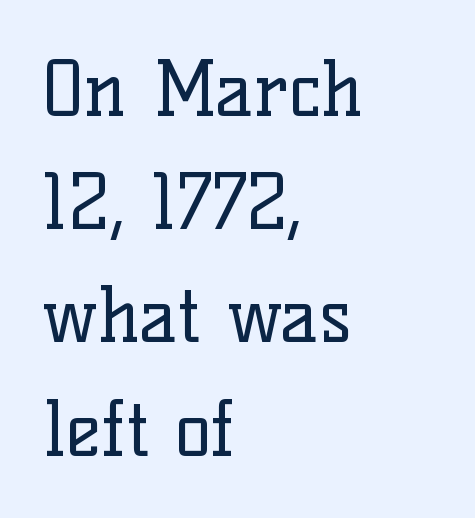
Q: Is the text bold? A: No.
Q: Is the text italic (slanted)? A: No, it is upright.
Q: Is the typeface a serif or a sans-serif typeface? A: Serif.
Q: Is the text underlined? A: No.
Q: How is the paragraph aligned? A: Left-aligned.
Q: Is the spacing between letters normal or unusually wide? A: Normal.
Q: Is the spacing between lines tight, normal or loose? A: Normal.
Q: Width (condensed, normal, or wide)? A: Normal.
Q: Stroke contrast? A: Low.
Q: x-height? A: Medium.
Q: Monospaced? A: No.
